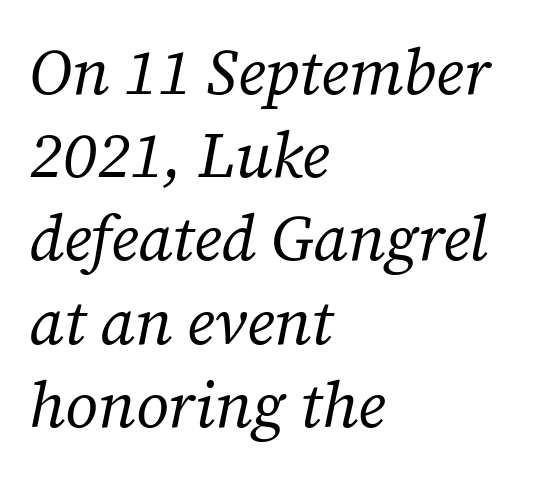
Ink coverage per letter is moderate at most. Compared with typical body copy, the letter spacing here is the same. The glyphs are unaccompanied by any horizontal stroke below them. The designer went with a serif here, giving each stem small feet. These lines stack with their left ends in a neat column.
